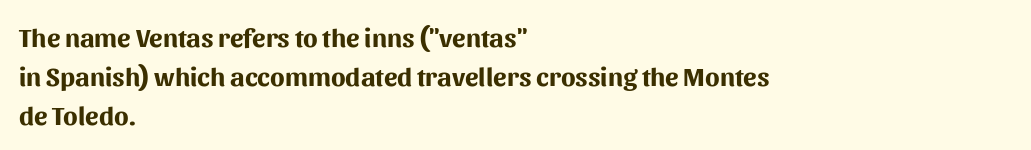
The image shows 27 px bold type, upright; set left-aligned, normal line spacing (1.45x), normal letter spacing, not underlined.
